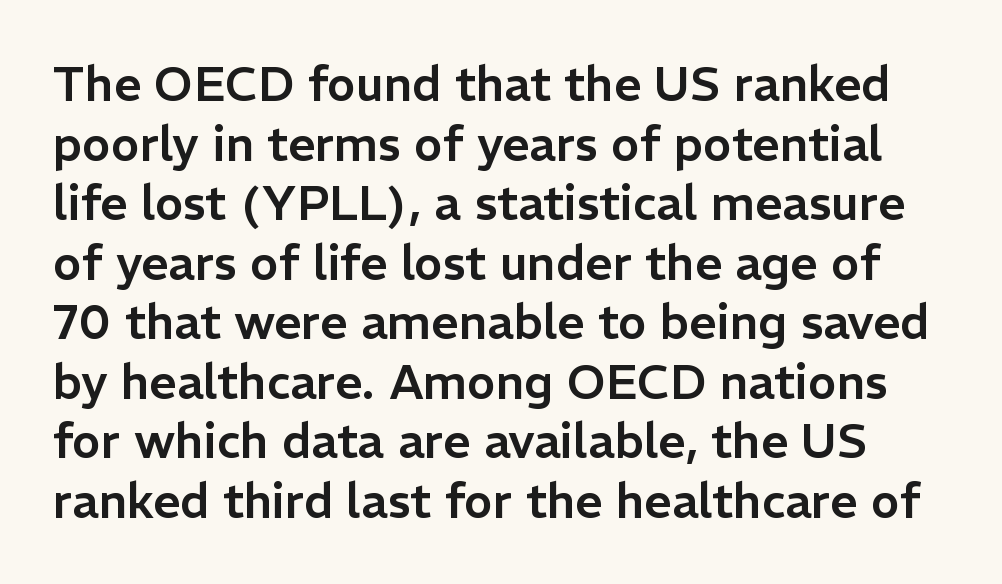
The zone under the glyphs is completely vacant. Do the characters align in a grid? No, the font is proportional. The letters stand straight up with perfectly vertical stems. To sum up the face: it is a sans, with no serifs.
